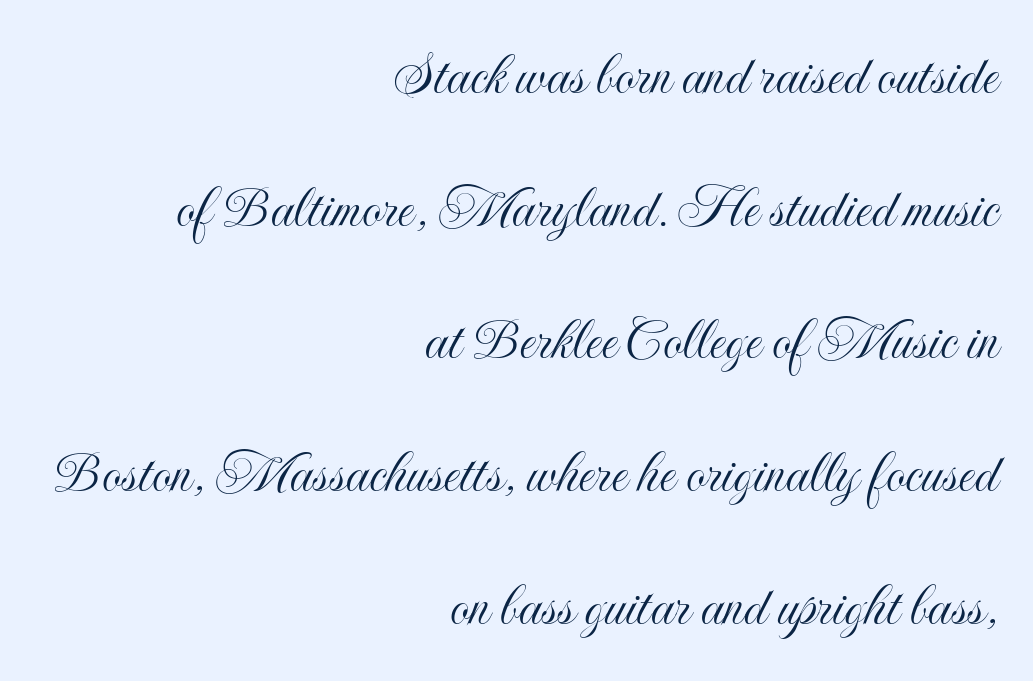
The image shows 62 px condensed type; set right-aligned, loose line spacing (2.14x), normal letter spacing, not underlined; a small x-height.
